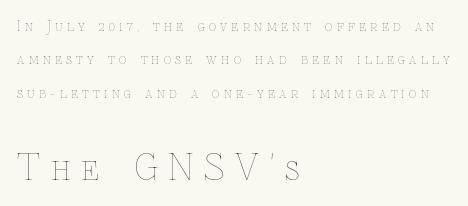
{"italic": "no", "bold": "no", "weight": "thin", "width": "normal", "stroke_contrast": "low", "x_height": "medium", "monospaced": "no", "underline": "no", "align": "left", "line_spacing": "loose", "line_spacing_ratio": 2.38, "letter_spacing": "wide", "letter_spacing_em": 0.31, "larger_block": "second", "size_ratio": 2.5, "glyph_px": 35}
